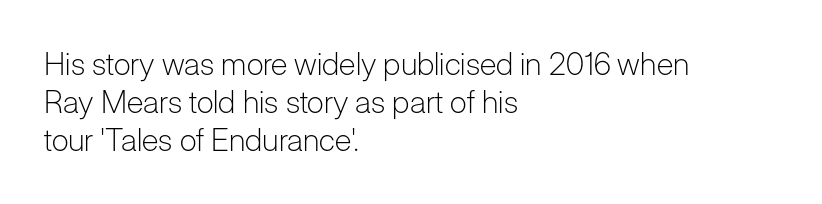
The image shows 31 px light sans-serif type, upright; set left-aligned, line spacing 1.23x, normal letter spacing, not underlined; low stroke contrast and a medium x-height.
